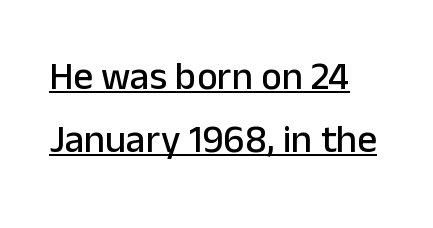
Q: Is the text italic (slanted)? A: No, it is upright.
Q: Is the typeface a serif or a sans-serif typeface? A: Sans-serif.
Q: Is the text underlined? A: Yes.
Q: How is the paragraph aligned? A: Left-aligned.
Q: Is the spacing between letters normal or unusually wide? A: Normal.
Q: Is the spacing between lines tight, normal or loose? A: Normal.
Q: Width (condensed, normal, or wide)? A: Normal.
Q: Stroke contrast? A: Low.
Q: x-height? A: Medium.
Q: Monospaced? A: No.
